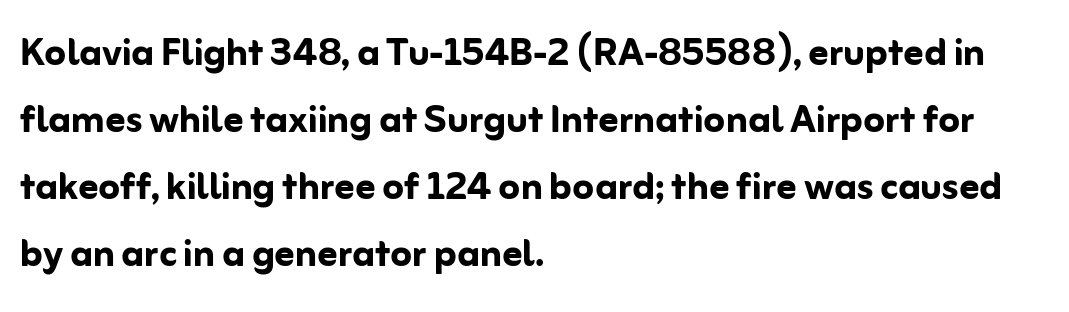
Q: Is the text bold? A: Yes.
Q: Is the text italic (slanted)? A: No, it is upright.
Q: Is the typeface a serif or a sans-serif typeface? A: Sans-serif.
Q: Is the text underlined? A: No.
Q: How is the paragraph aligned? A: Left-aligned.
Q: Is the spacing between letters normal or unusually wide? A: Normal.
Q: Is the spacing between lines tight, normal or loose? A: Normal.
Q: Width (condensed, normal, or wide)? A: Normal.
Q: Stroke contrast? A: Low.
Q: x-height? A: Medium.
Q: Monospaced? A: No.
